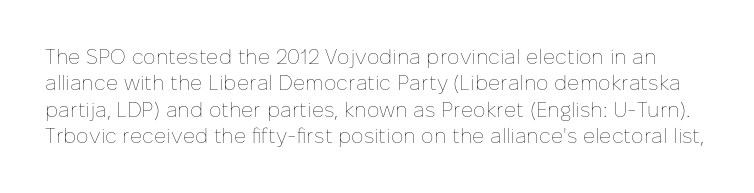
Q: Is the text bold? A: No.
Q: Is the text italic (slanted)? A: No, it is upright.
Q: Is the text underlined? A: No.
Q: Is the spacing between letters normal or unusually wide? A: Normal.
Q: Is the spacing between lines tight, normal or loose? A: Normal.
